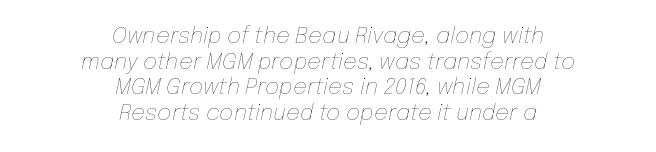
{"italic": "yes", "lean": "right", "slant_degrees": 12, "bold": "no", "underline": "no", "align": "center", "line_spacing_ratio": 1.17, "letter_spacing": "normal", "letter_spacing_em": 0.0, "glyph_px": 22}
